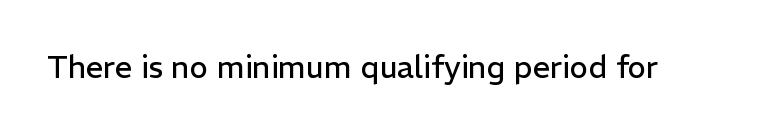
Varying glyph widths throughout — classic text-font behaviour. This sample uses plain, unmodified letter spacing. Nobody drew a line under any word here. Summary of weight: not heavy and not bold.
